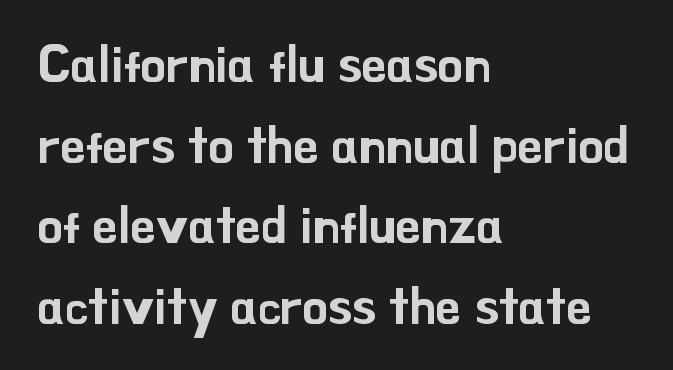
The image shows 51 px sans-serif type, upright; set left-aligned, normal line spacing (1.58x), normal letter spacing, not underlined; low stroke contrast and a small x-height.
